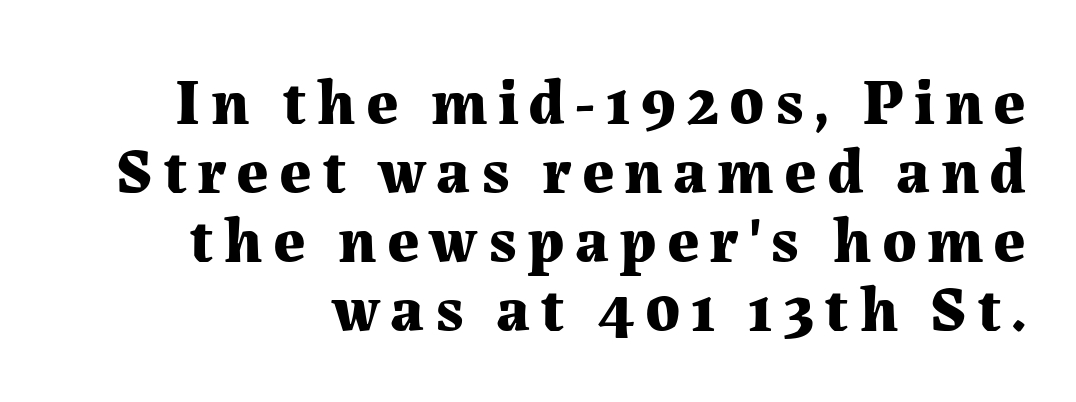
Note the varied advance widths — an 'i' is clearly narrower than an 'm'. Thick stems and heavy bowls — unmistakably bold. When letters stand straight like this, we call the style roman or upright. Just letters on the line, the space beneath them empty. Stroke terminals: seriffed. This sample is right-justified, so line beginnings fall wherever the words allow.
